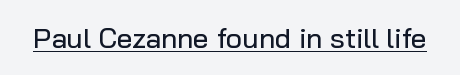
{"serif": "no", "italic": "no", "width": "normal", "stroke_contrast": "low", "x_height": "medium", "monospaced": "no", "underline": "yes", "letter_spacing": "normal", "letter_spacing_em": 0.0, "glyph_px": 28}
